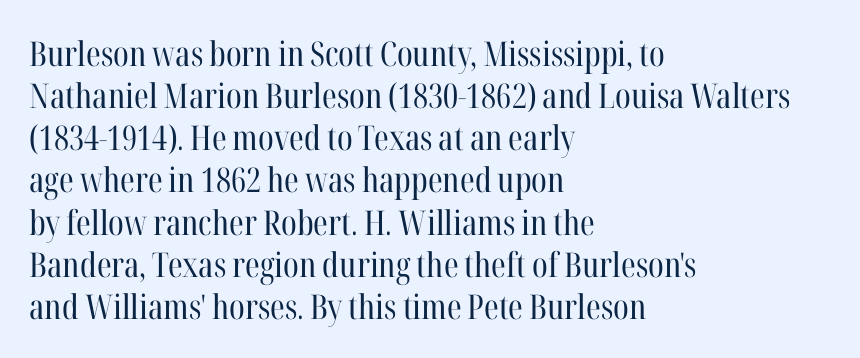
Q: Is the text bold? A: No.
Q: Is the text italic (slanted)? A: No, it is upright.
Q: Is the typeface a serif or a sans-serif typeface? A: Serif.
Q: Is the text underlined? A: No.
Q: How is the paragraph aligned? A: Left-aligned.
Q: Is the spacing between letters normal or unusually wide? A: Normal.
Q: Width (condensed, normal, or wide)? A: Condensed.
Q: Stroke contrast? A: High.
Q: x-height? A: Medium.
Q: Monospaced? A: No.
